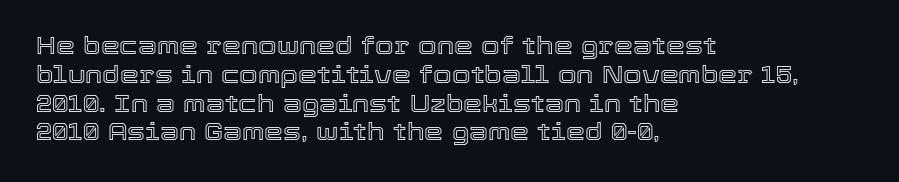
Q: Is the text italic (slanted)? A: No, it is upright.
Q: Is the text underlined? A: No.
Q: How is the paragraph aligned? A: Left-aligned.
Q: Is the spacing between letters normal or unusually wide? A: Normal.
